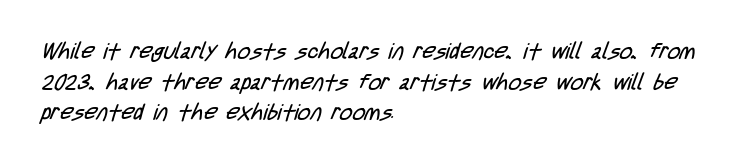
The image shows 22 px text type; set left-aligned, normal line spacing (1.39x), normal letter spacing, not underlined.
